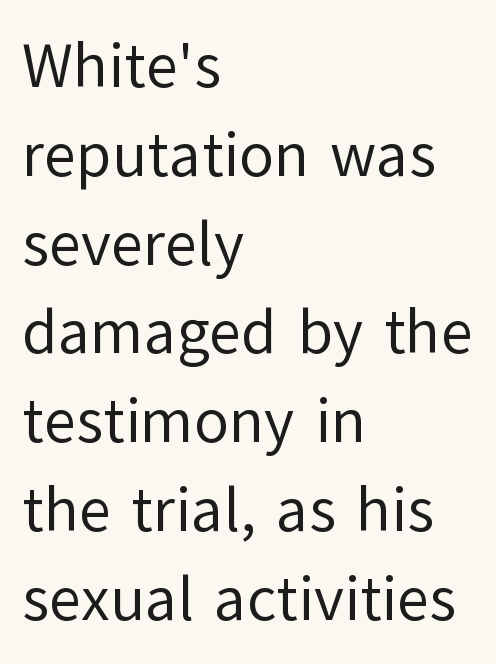
Q: Is the text bold? A: No.
Q: Is the text italic (slanted)? A: No, it is upright.
Q: Is the typeface a serif or a sans-serif typeface? A: Sans-serif.
Q: Is the text underlined? A: No.
Q: How is the paragraph aligned? A: Left-aligned.
Q: Is the spacing between letters normal or unusually wide? A: Normal.
Q: Is the spacing between lines tight, normal or loose? A: Normal.
Q: Width (condensed, normal, or wide)? A: Normal.
Q: Stroke contrast? A: Low.
Q: x-height? A: Medium.
Q: Monospaced? A: No.
